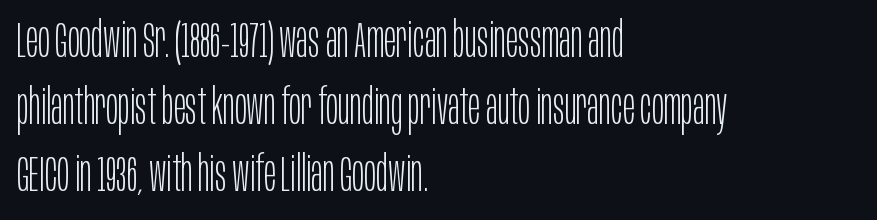
Q: Is the text bold? A: No.
Q: Is the text italic (slanted)? A: No, it is upright.
Q: Is the typeface a serif or a sans-serif typeface? A: Sans-serif.
Q: Is the text underlined? A: No.
Q: How is the paragraph aligned? A: Left-aligned.
Q: Is the spacing between letters normal or unusually wide? A: Normal.
Q: Is the spacing between lines tight, normal or loose? A: Normal.
Q: Width (condensed, normal, or wide)? A: Condensed.
Q: Stroke contrast? A: Low.
Q: x-height? A: Large.
Q: Monospaced? A: No.
